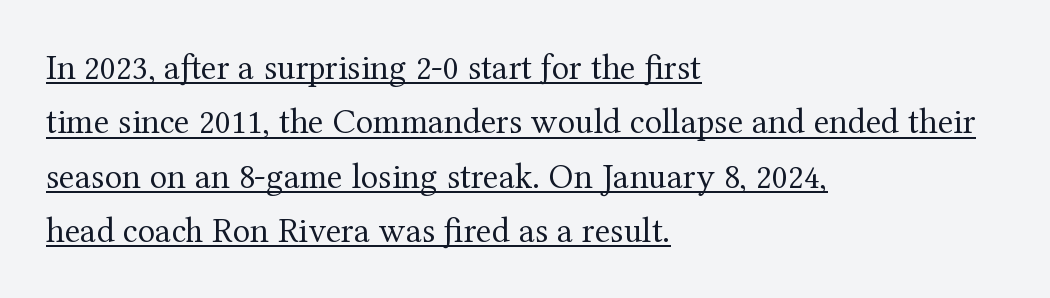
The image shows 36 px regular-weight serif type, upright; set left-aligned, normal line spacing (1.51x), normal letter spacing, underlined; medium stroke contrast and a medium x-height.
